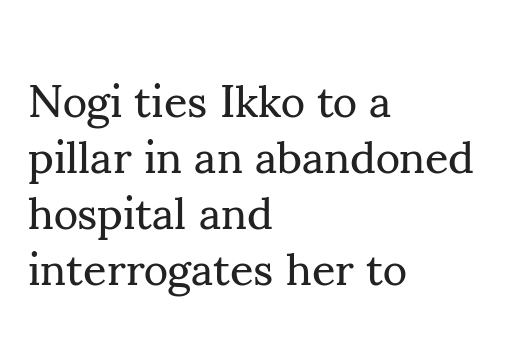
The image shows 46 px regular-weight serif type, upright; set left-aligned, line spacing 1.22x, normal letter spacing, not underlined; medium stroke contrast and a small x-height.
